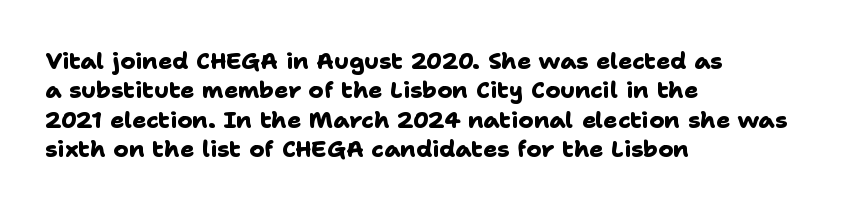
{"bold": "yes", "underline": "no", "align": "left", "line_spacing": "normal", "line_spacing_ratio": 1.28, "letter_spacing": "normal", "letter_spacing_em": 0.0, "glyph_px": 23}
